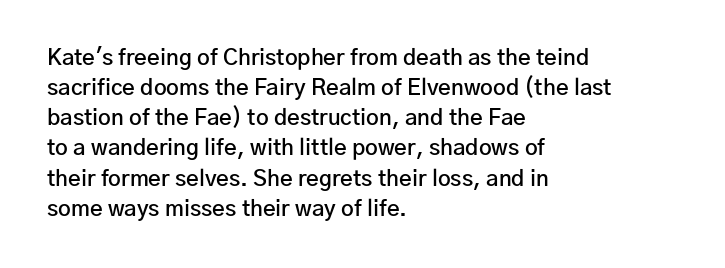
{"italic": "no", "bold": "semi", "underline": "no", "align": "left", "line_spacing": "normal", "line_spacing_ratio": 1.37, "letter_spacing": "normal", "letter_spacing_em": 0.0, "glyph_px": 22}
